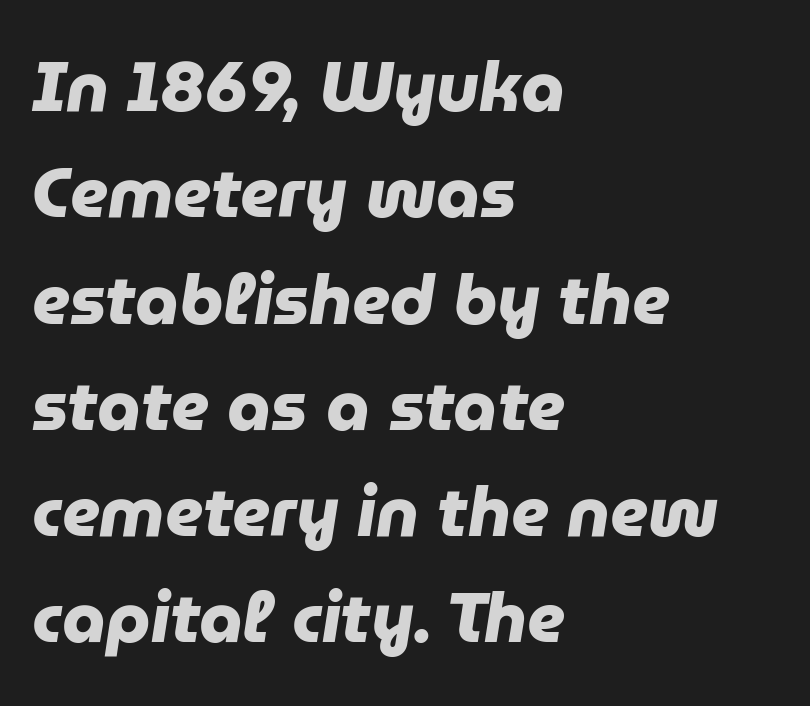
{"serif": "no", "bold": "yes", "weight": "heavy", "width": "normal", "stroke_contrast": "low", "x_height": "medium", "monospaced": "no", "underline": "no", "align": "left", "line_spacing": "normal", "line_spacing_ratio": 1.54, "letter_spacing": "normal", "letter_spacing_em": 0.0, "glyph_px": 69}
